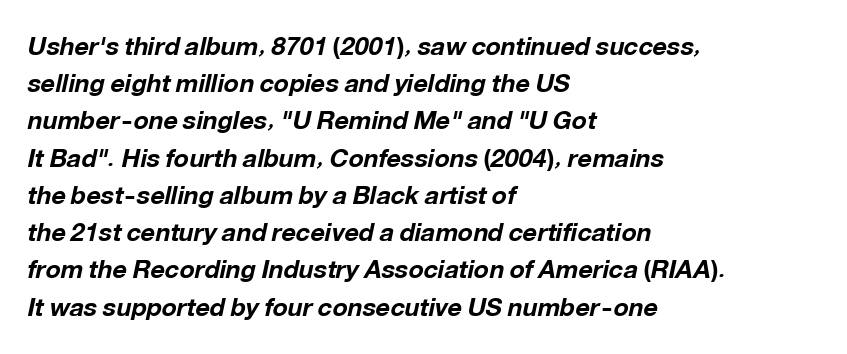
Beneath every word, the page is bare. Each word holds together tightly as a unit, with standard inter-letter gaps. The lettering tilts uniformly, giving the passage an italic look. Each line starts at the same left margin while the right side varies.
